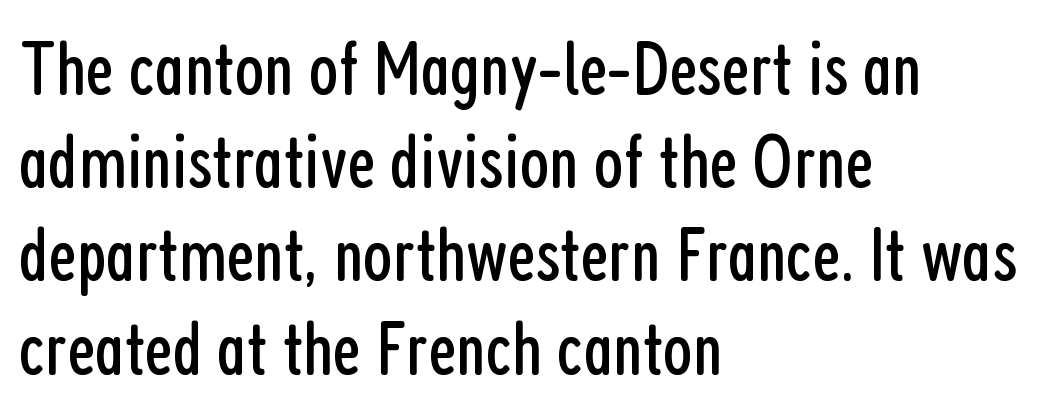
{"serif": "no", "italic": "no", "bold": "no", "weight": "regular", "width": "condensed", "stroke_contrast": "low", "x_height": "medium", "monospaced": "no", "underline": "no", "align": "left", "line_spacing_ratio": 1.21, "letter_spacing": "normal", "letter_spacing_em": 0.0, "glyph_px": 77}
